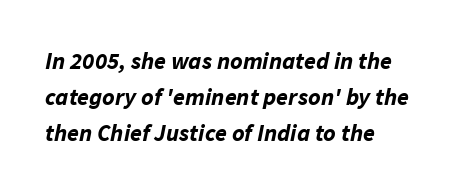
When letters slant like this, we call the style italic. Heft: maximum for text — a bold. The passage is arranged the way most books set body copy — flush left. This rendering leaves character spacing at its baseline value.
